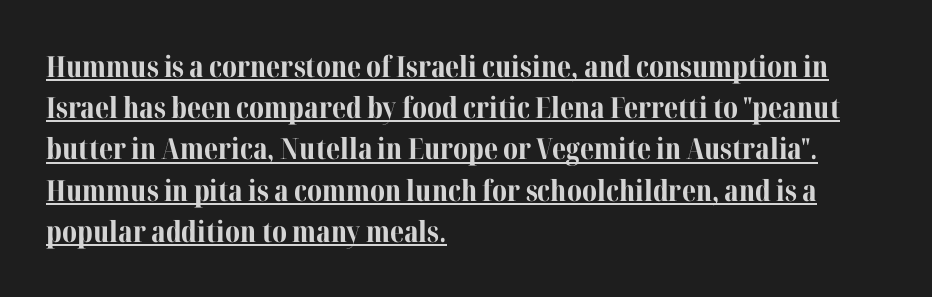
The image shows 29 px bold serif type, upright; set left-aligned, normal line spacing (1.42x), normal letter spacing, underlined; medium stroke contrast and a medium x-height.
